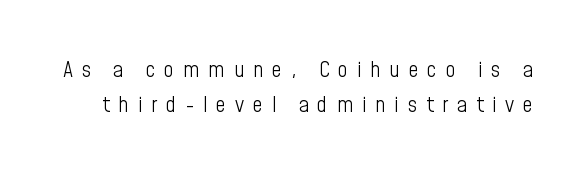
Q: Is the text bold? A: No.
Q: Is the text italic (slanted)? A: No, it is upright.
Q: Is the text underlined? A: No.
Q: Is the spacing between letters normal or unusually wide? A: Unusually wide.
Q: Is the spacing between lines tight, normal or loose? A: Normal.
